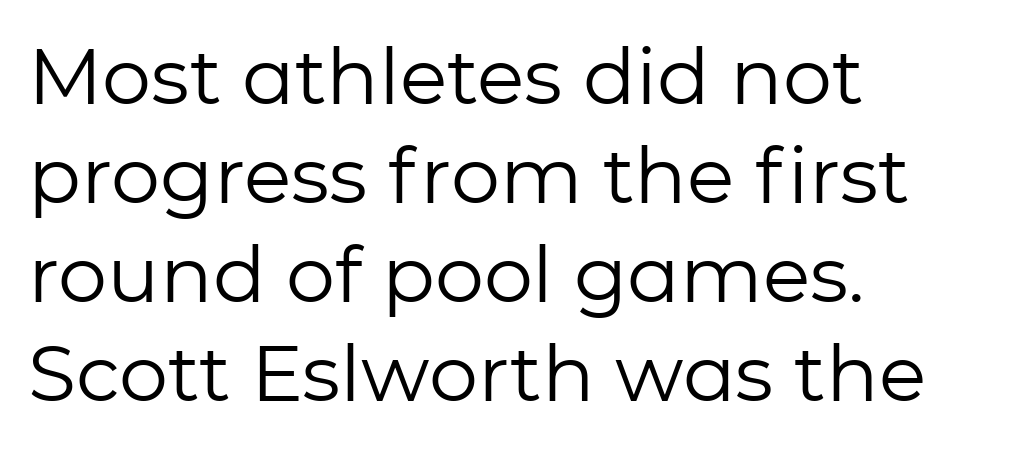
Q: Is the text bold? A: No.
Q: Is the text italic (slanted)? A: No, it is upright.
Q: Is the typeface a serif or a sans-serif typeface? A: Sans-serif.
Q: Is the text underlined? A: No.
Q: How is the paragraph aligned? A: Left-aligned.
Q: Is the spacing between letters normal or unusually wide? A: Normal.
Q: Is the spacing between lines tight, normal or loose? A: Normal.
Q: Width (condensed, normal, or wide)? A: Normal.
Q: Stroke contrast? A: Low.
Q: x-height? A: Medium.
Q: Monospaced? A: No.
